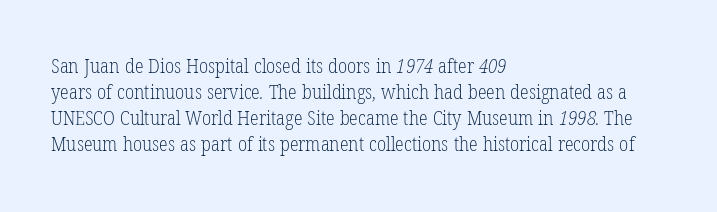
Q: Is the text bold? A: No.
Q: Is the text underlined? A: No.
Q: How is the paragraph aligned? A: Left-aligned.
Q: Is the spacing between letters normal or unusually wide? A: Normal.
Q: Is the spacing between lines tight, normal or loose? A: Normal.
